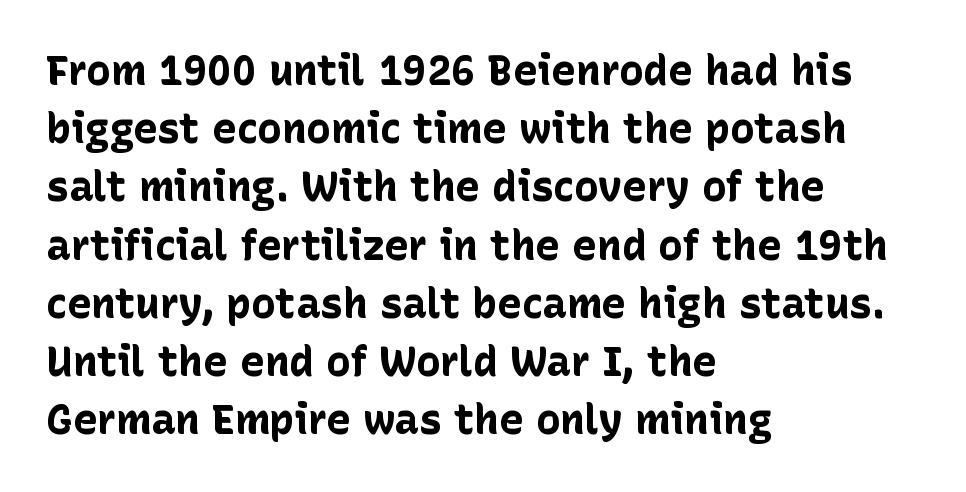
Quick note: underline off. Teacher's note: observe the even left margin — that is flush-left alignment. The sample has been set heavy, in full bold. The font family rendered here belongs to the sans-serif group.
